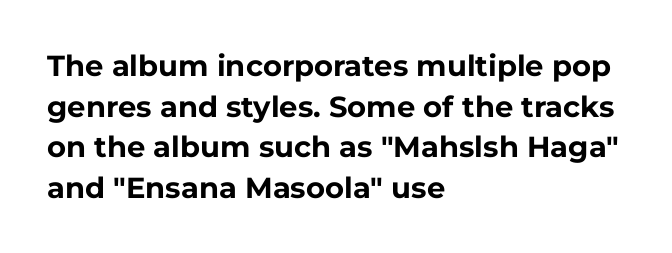
Q: Is the text bold? A: Yes.
Q: Is the text italic (slanted)? A: No, it is upright.
Q: Is the typeface a serif or a sans-serif typeface? A: Sans-serif.
Q: Is the text underlined? A: No.
Q: How is the paragraph aligned? A: Left-aligned.
Q: Is the spacing between letters normal or unusually wide? A: Normal.
Q: Is the spacing between lines tight, normal or loose? A: Normal.
Q: Width (condensed, normal, or wide)? A: Normal.
Q: Stroke contrast? A: Low.
Q: x-height? A: Medium.
Q: Monospaced? A: No.
